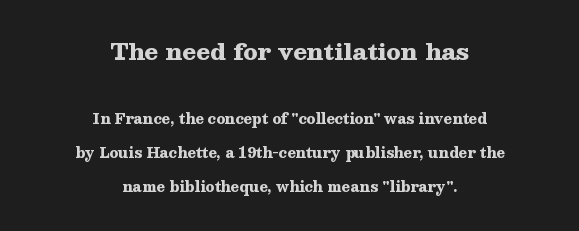
The image shows 23 px bold type, upright; set centered, loose line spacing (2.44x), normal letter spacing, not underlined; the first (top) block is 1.64x larger.
